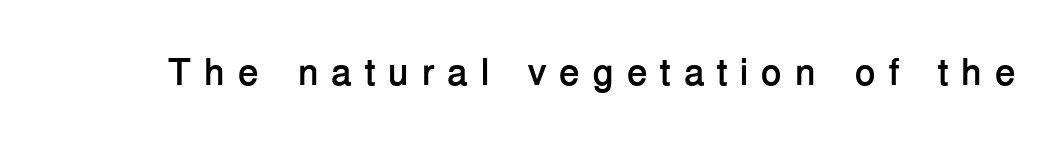
{"serif": "no", "italic": "no", "bold": "yes", "weight": "semibold", "width": "normal", "stroke_contrast": "low", "x_height": "medium", "monospaced": "no", "underline": "no", "letter_spacing": "wide", "letter_spacing_em": 0.33, "glyph_px": 38}
